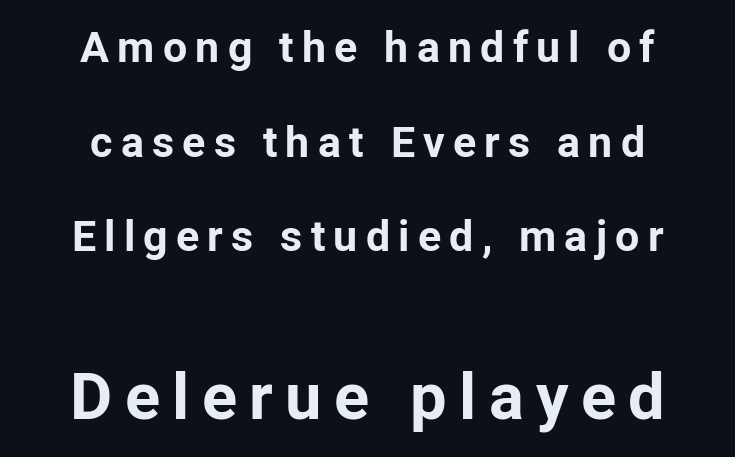
The image shows 65 px bold sans-serif type, upright; set centered, loose line spacing (2.2x), not underlined; the second (bottom) block is 1.51x larger; low stroke contrast and a medium x-height.
